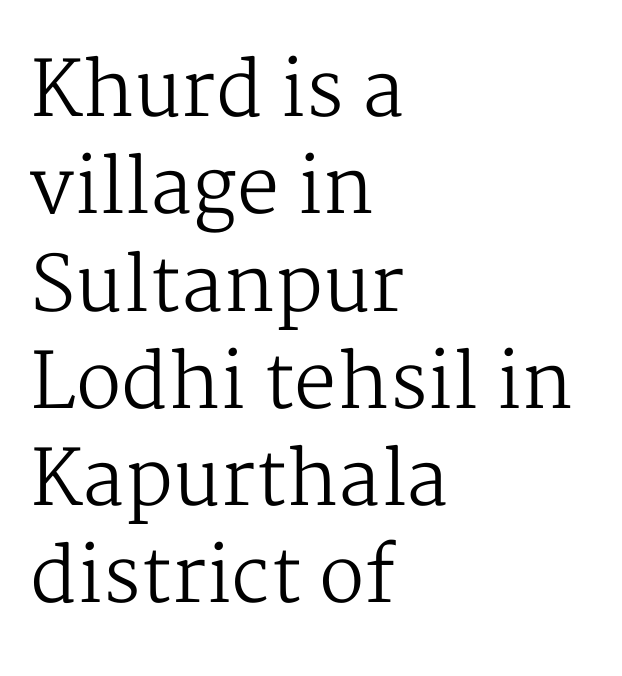
{"serif": "yes", "italic": "no", "bold": "no", "weight": "regular", "width": "normal", "stroke_contrast": "medium", "x_height": "medium", "monospaced": "no", "underline": "no", "align": "left", "line_spacing": "normal", "line_spacing_ratio": 1.28, "letter_spacing": "normal", "letter_spacing_em": 0.0, "glyph_px": 76}
